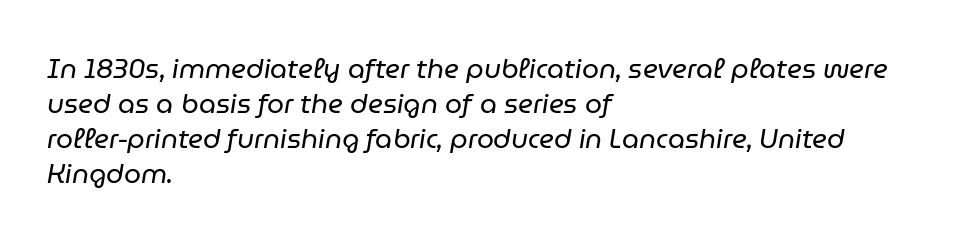
Q: Is the text bold? A: No.
Q: Is the text italic (slanted)? A: Yes, it leans right by about 9 degrees.
Q: Is the text underlined? A: No.
Q: How is the paragraph aligned? A: Left-aligned.
Q: Is the spacing between letters normal or unusually wide? A: Normal.
Q: Is the spacing between lines tight, normal or loose? A: Normal.
